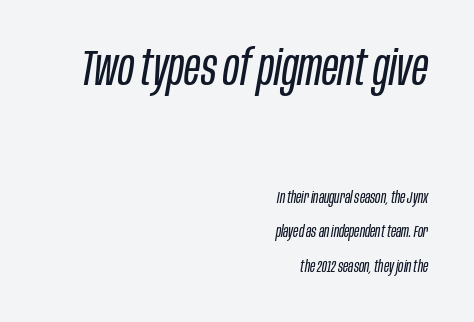
The gap between lines stays unmarked. There's an unmistakable incline to the writing here. Vertical stems look standard width or narrower in stroke. Widely set lines give the paragraph a tall, airy silhouette.
